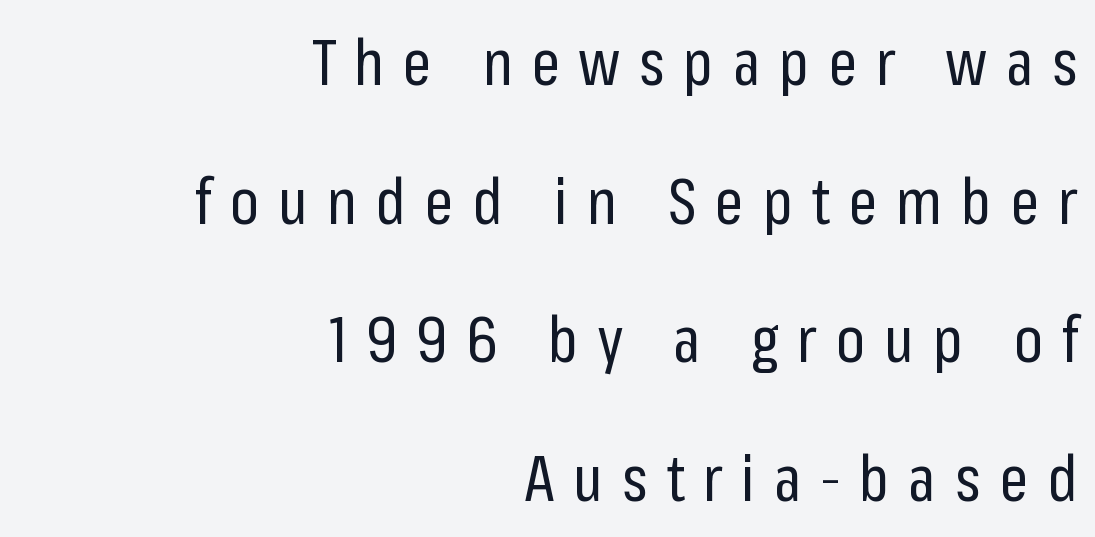
The image shows 63 px regular-weight, condensed sans-serif type, upright; set right-aligned, loose line spacing (2.2x), unusually wide letter spacing (+0.3 em), not underlined; low stroke contrast and a medium x-height.
